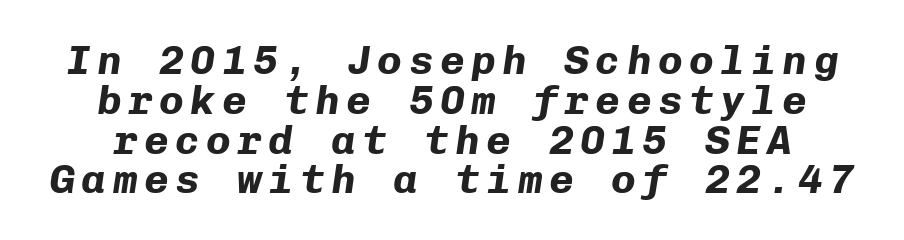
The image shows 41 px bold type, italic (leaning right), monospaced; set tight line spacing (0.97x), not underlined; low stroke contrast and a medium x-height.
